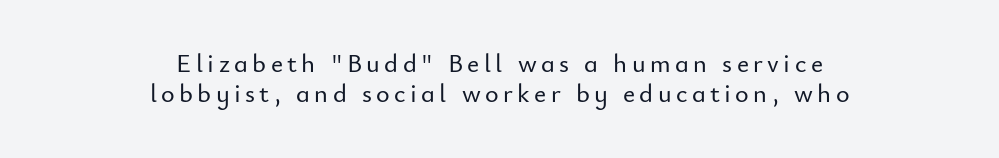
The image shows 26 px text type, upright; set centered, tight line spacing (1.15x), not underlined.
